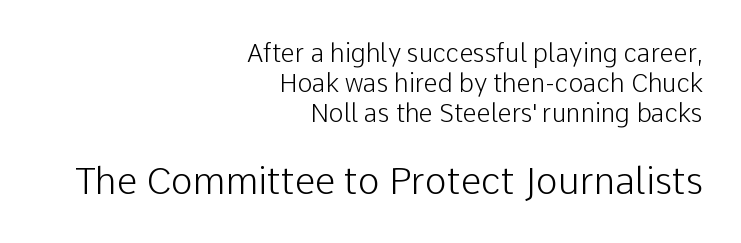
The image shows 37 px light sans-serif type, upright; set right-aligned, line spacing 1.21x, normal letter spacing, not underlined; the second (bottom) block is 1.48x larger; low stroke contrast and a medium x-height.
